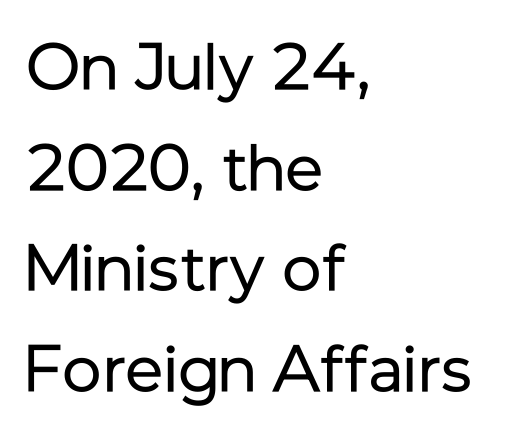
Q: Is the text bold? A: No.
Q: Is the text italic (slanted)? A: No, it is upright.
Q: Is the typeface a serif or a sans-serif typeface? A: Sans-serif.
Q: Is the text underlined? A: No.
Q: How is the paragraph aligned? A: Left-aligned.
Q: Is the spacing between letters normal or unusually wide? A: Normal.
Q: Is the spacing between lines tight, normal or loose? A: Normal.
Q: Width (condensed, normal, or wide)? A: Normal.
Q: Stroke contrast? A: Low.
Q: x-height? A: Medium.
Q: Monospaced? A: No.
